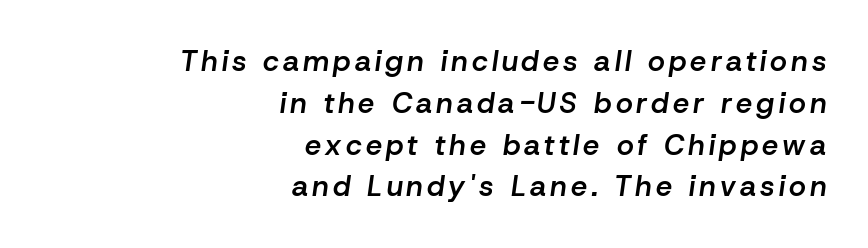
Q: Is the text bold? A: Semi-bold.
Q: Is the text italic (slanted)? A: Yes, it leans right by about 8 degrees.
Q: Is the text underlined? A: No.
Q: How is the paragraph aligned? A: Right-aligned.
Q: Is the spacing between lines tight, normal or loose? A: Normal.
Q: Width (condensed, normal, or wide)? A: Normal.
Q: Stroke contrast? A: Low.
Q: x-height? A: Medium.
Q: Monospaced? A: No.
